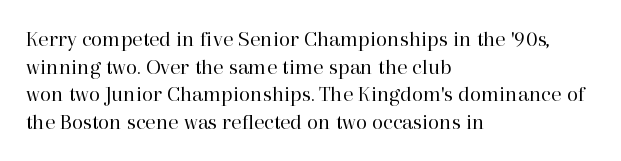
The image shows 23 px text type, upright; set left-aligned, line spacing 1.2x, normal letter spacing, not underlined.
